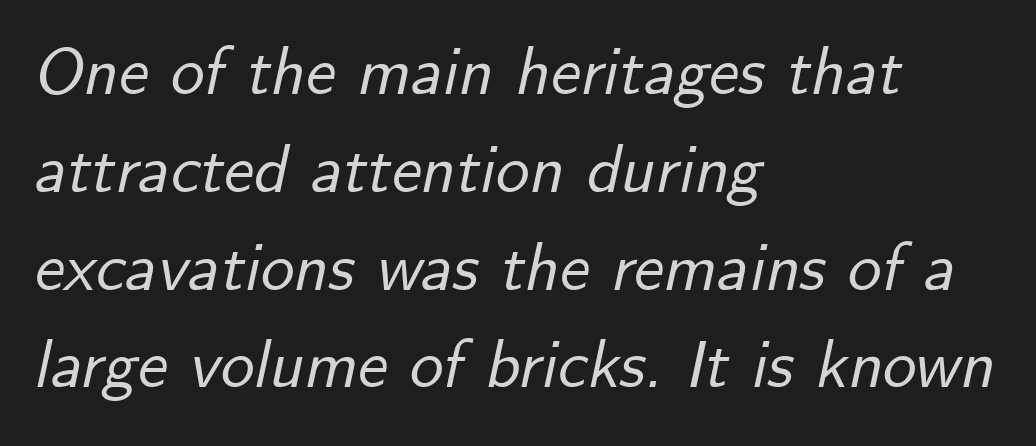
{"italic": "yes", "lean": "right", "slant_degrees": 12, "width": "normal", "stroke_contrast": "low", "x_height": "small", "monospaced": "no", "underline": "no", "align": "left", "line_spacing": "normal", "line_spacing_ratio": 1.46, "letter_spacing": "normal", "letter_spacing_em": 0.0, "glyph_px": 67}
